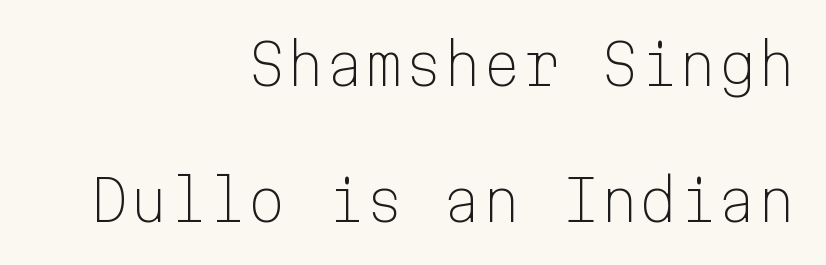
{"serif": "no", "italic": "no", "bold": "no", "weight": "light", "width": "normal", "stroke_contrast": "low", "x_height": "medium", "monospaced": "yes", "underline": "no", "align": "right", "line_spacing": "loose", "line_spacing_ratio": 2.43, "letter_spacing": "normal", "letter_spacing_em": 0.0, "glyph_px": 56}
